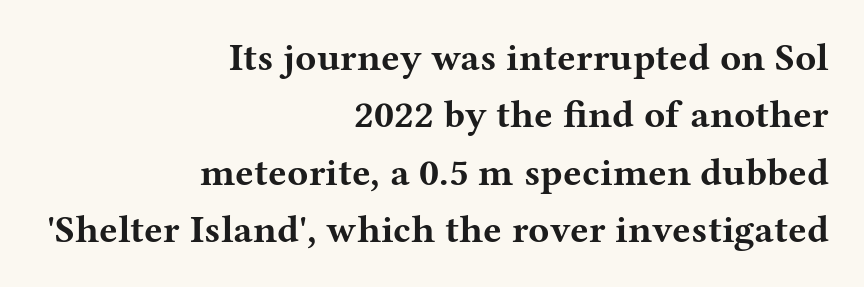
Q: Is the text bold? A: Yes.
Q: Is the text italic (slanted)? A: No, it is upright.
Q: Is the typeface a serif or a sans-serif typeface? A: Serif.
Q: Is the text underlined? A: No.
Q: How is the paragraph aligned? A: Right-aligned.
Q: Is the spacing between letters normal or unusually wide? A: Normal.
Q: Is the spacing between lines tight, normal or loose? A: Normal.
Q: Width (condensed, normal, or wide)? A: Wide.
Q: Stroke contrast? A: Medium.
Q: x-height? A: Medium.
Q: Monospaced? A: No.
